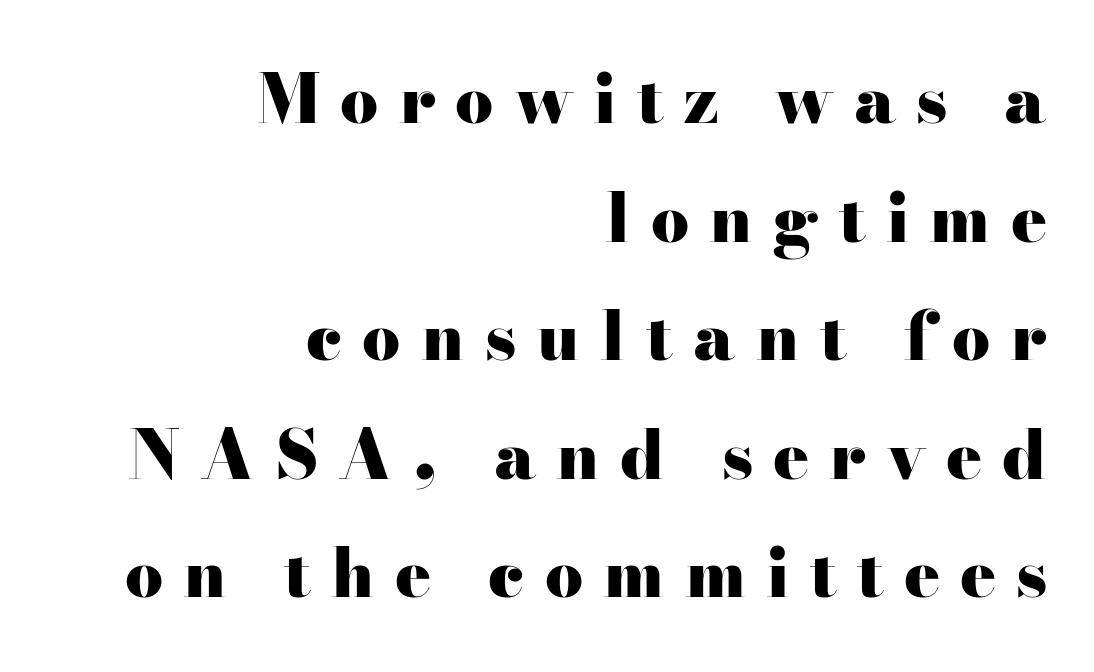
The sample has been set heavy, in full bold. A typesetter would mark this as roman, not italic. Each row of text sits above clean, open space. The letters advance in unequal steps, a hallmark of proportional type.
